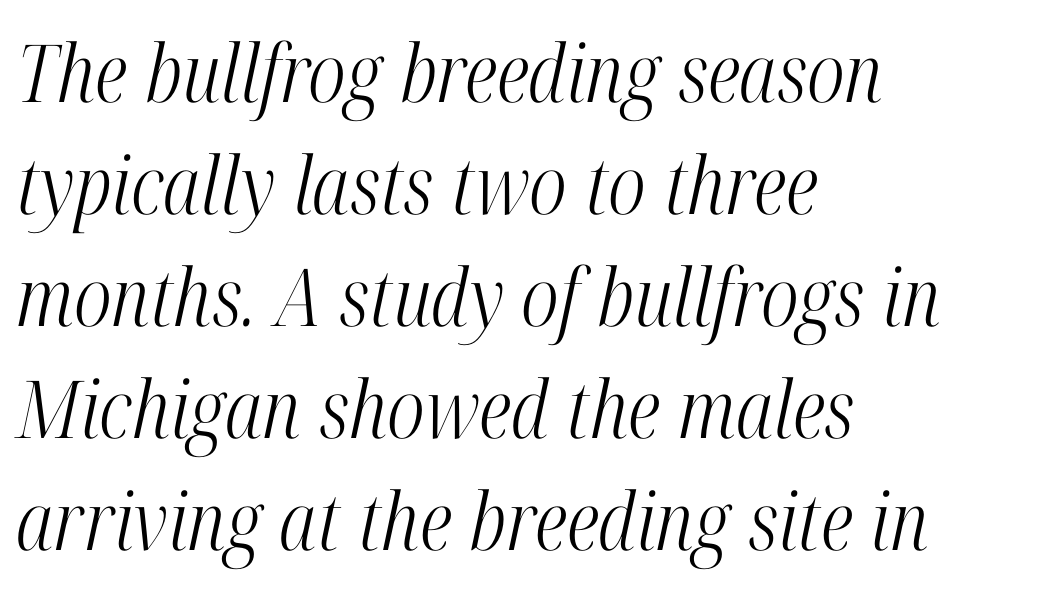
The image shows 80 px light, condensed serif type, italic (leaning right); set left-aligned, normal line spacing (1.4x), normal letter spacing, not underlined; high stroke contrast and a medium x-height.
